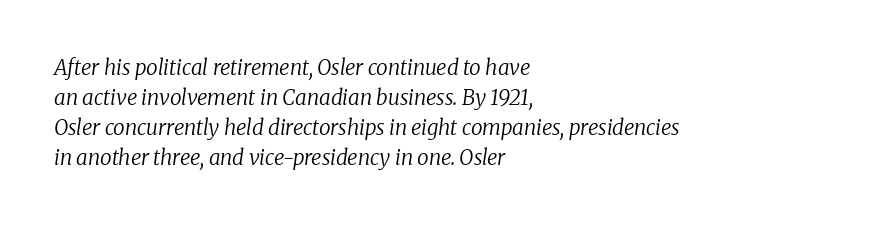
{"italic": "yes", "lean": "right", "slant_degrees": 8, "bold": "no", "underline": "no", "align": "left", "line_spacing": "normal", "line_spacing_ratio": 1.43, "letter_spacing": "normal", "letter_spacing_em": 0.0, "glyph_px": 21}
